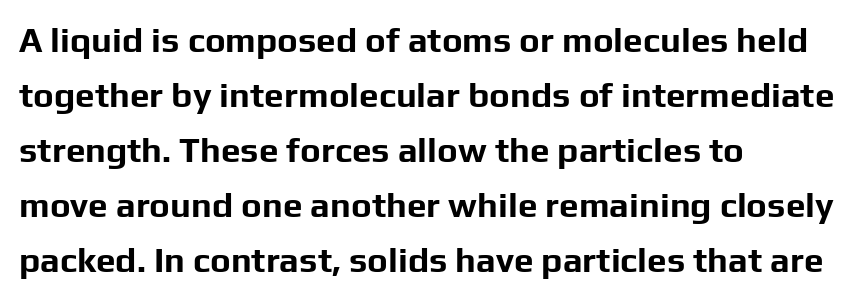
Q: Is the text bold? A: Yes.
Q: Is the text italic (slanted)? A: No, it is upright.
Q: Is the typeface a serif or a sans-serif typeface? A: Sans-serif.
Q: Is the text underlined? A: No.
Q: How is the paragraph aligned? A: Left-aligned.
Q: Is the spacing between letters normal or unusually wide? A: Normal.
Q: Is the spacing between lines tight, normal or loose? A: Normal.
Q: Width (condensed, normal, or wide)? A: Normal.
Q: Stroke contrast? A: Low.
Q: x-height? A: Medium.
Q: Monospaced? A: No.
